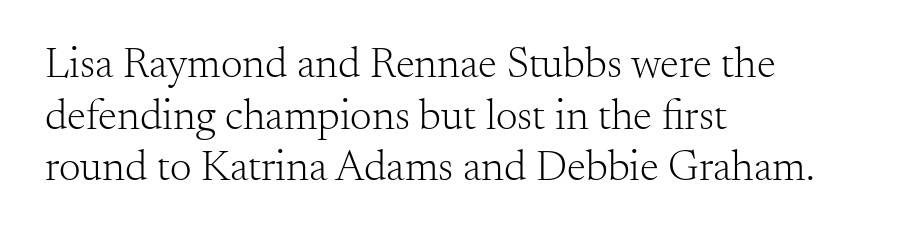
The image shows 43 px light serif type, upright; set left-aligned, line spacing 1.2x, normal letter spacing, not underlined; medium stroke contrast and a small x-height.
